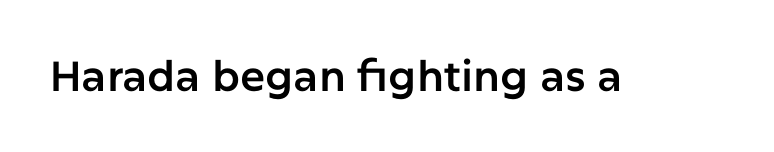
Is there any slant? The stems are plumb. Default kerning and tracking; the words read as compact shapes. Think of a printed novel: that variable character pitch is what you see here. You can tell from the bare stems that sans-serif type was used. Descenders are the only things crossing below the line.
